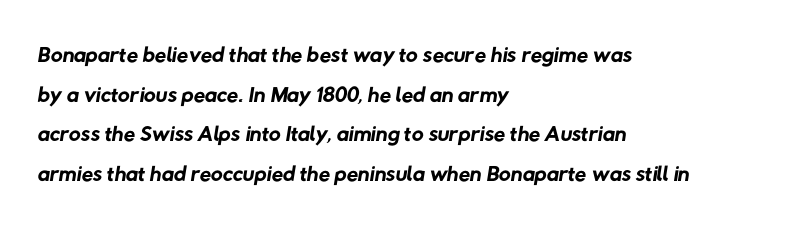
The image shows 33 px regular-weight sans-serif type; set left-aligned, line spacing 1.2x, normal letter spacing, not underlined; low stroke contrast and a medium x-height.
